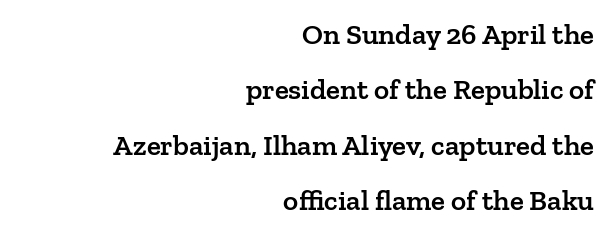
Characters follow at the spacing the type designer built in. These words are printed semibold, heavier than regular yet not bold. You could fit nearly another row in the gap between these rows. The text was rendered using a seriffed face with decorative stroke endings. The space beneath each line is pristine and unruled.
